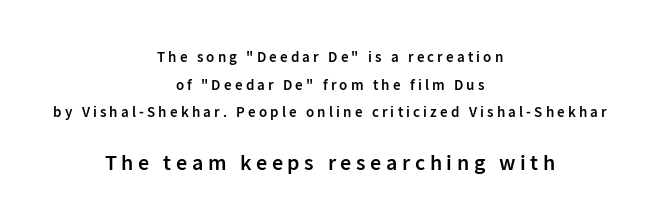
Honestly, the letter spacing is so wide it's the main thing you notice. Clear beneath every line of the passage. Posture: upright roman. The paragraph shown floats in the horizontal middle.
